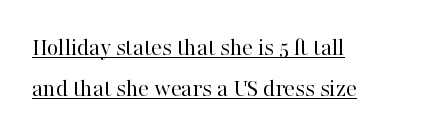
{"italic": "no", "bold": "no", "underline": "yes", "align": "left", "line_spacing": "normal", "line_spacing_ratio": 1.66, "letter_spacing": "normal", "letter_spacing_em": 0.0, "glyph_px": 25}
